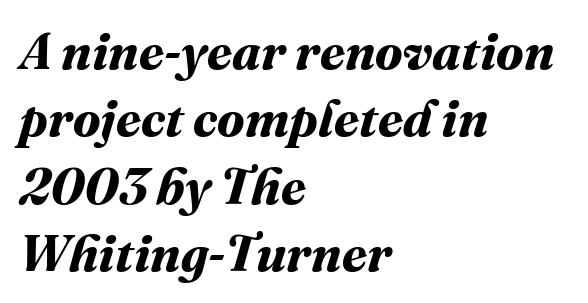
The image shows 51 px bold type; set left-aligned, normal line spacing (1.32x), normal letter spacing, not underlined; medium stroke contrast and a medium x-height.
